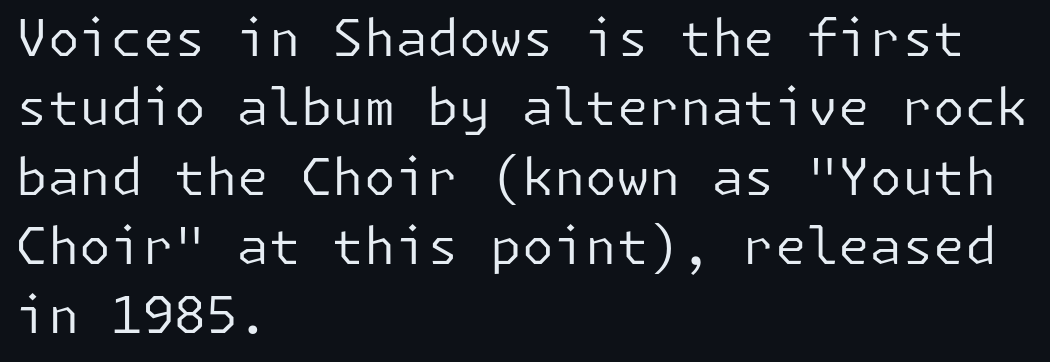
The image shows 51 px regular-weight sans-serif type, upright; set left-aligned, normal line spacing (1.36x), normal letter spacing, not underlined; low stroke contrast and a medium x-height.
